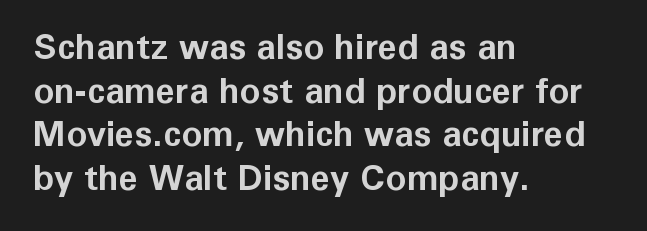
{"serif": "no", "italic": "no", "bold": "yes", "weight": "bold", "width": "normal", "stroke_contrast": "low", "x_height": "medium", "monospaced": "no", "underline": "no", "align": "left", "line_spacing": "normal", "line_spacing_ratio": 1.25, "letter_spacing": "normal", "letter_spacing_em": 0.0, "glyph_px": 35}
